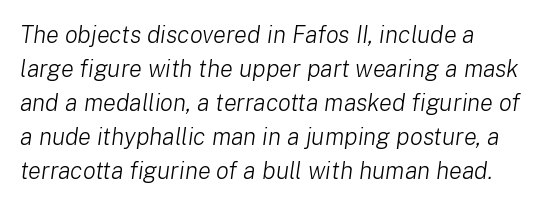
{"italic": "yes", "lean": "right", "slant_degrees": 8, "bold": "no", "underline": "no", "line_spacing": "normal", "line_spacing_ratio": 1.42, "letter_spacing": "normal", "letter_spacing_em": 0.0, "glyph_px": 24}
